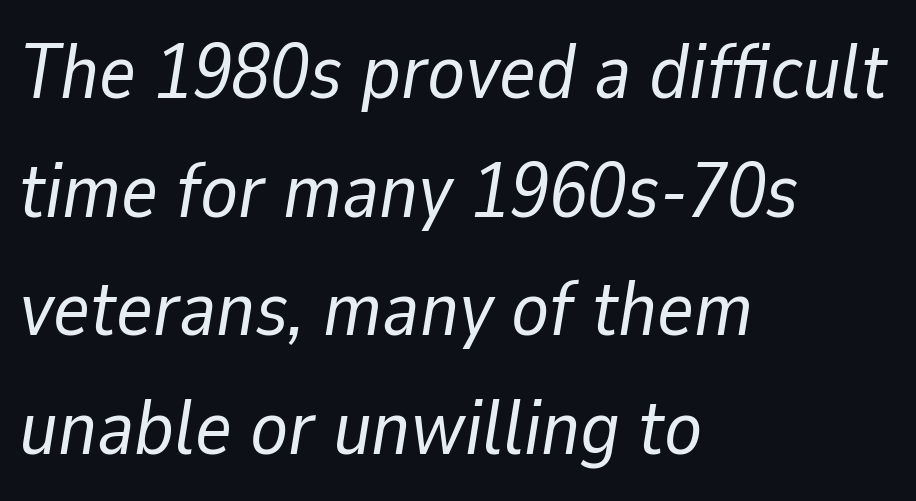
Is there much room between lines? A standard amount, neither cramped nor airy. The string is rendered with underlining switched off. Students, note that the glyphs here touch the page at normal intervals. Would a proofreader flag this as italicized? Yes.
